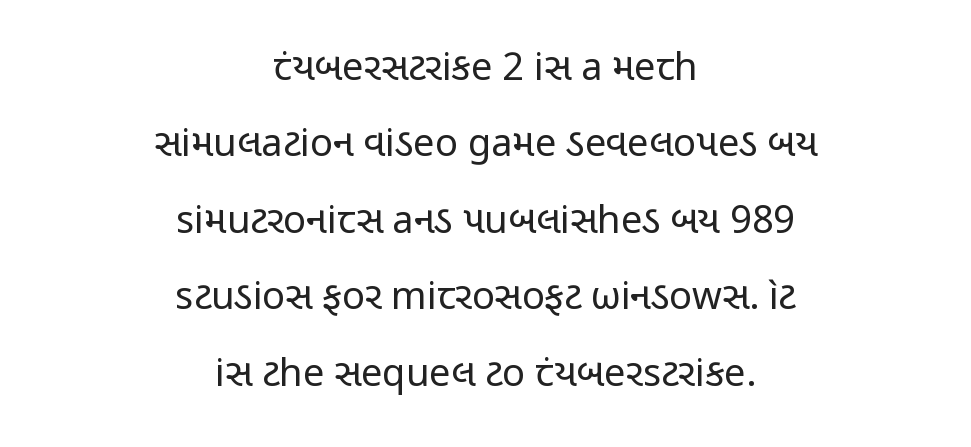
The image shows 38 px regular-weight, condensed sans-serif type, upright; set centered, loose line spacing (2.01x), normal letter spacing, not underlined; low stroke contrast and a medium x-height.
